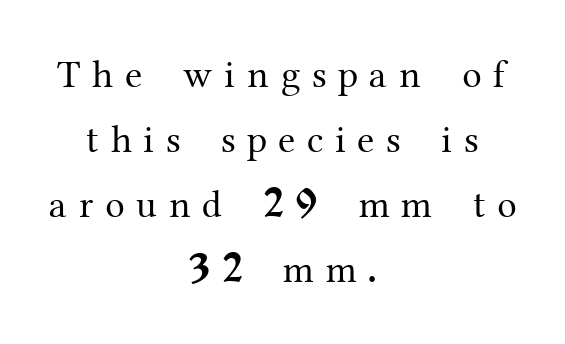
The rag falls on both sides of this text block equally. You could not count columns in this text — the font is proportionally spaced. The rendering shows small feet on the letterforms — a serif design. The designer left line spacing at the default.
